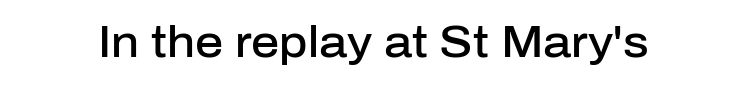
{"serif": "no", "italic": "no", "bold": "semi", "weight": "semibold", "width": "normal", "stroke_contrast": "low", "x_height": "medium", "monospaced": "no", "underline": "no", "letter_spacing": "normal", "letter_spacing_em": 0.0, "glyph_px": 44}
